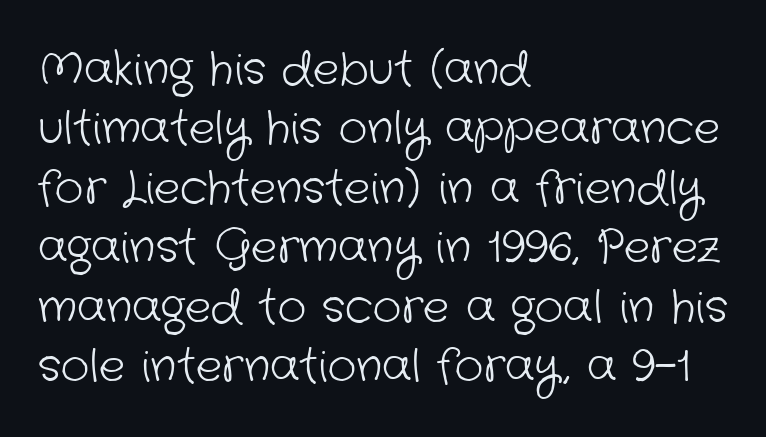
Looks like regular typesetting: each glyph gets only the width it needs. What stands out about the letter spacing? Nothing — it is the standard amount. Unmarked baselines from the first word to the last. Regarding leading, the lines here are spaced in the standard way. Letters have the restrained weight of plain body copy at most. The setting favours the left margin, as ordinary paragraphs usually do.
